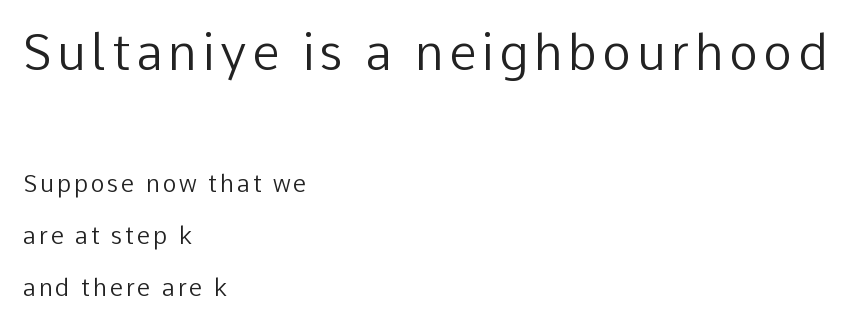
Q: Is the text bold? A: No.
Q: Is the text italic (slanted)? A: No, it is upright.
Q: Is the typeface a serif or a sans-serif typeface? A: Sans-serif.
Q: Is the text underlined? A: No.
Q: How is the paragraph aligned? A: Left-aligned.
Q: Is the spacing between lines tight, normal or loose? A: Loose.
Q: Which block of text is set in a larger size, the first (top) or the second (bottom)? A: The first (top) one.
Q: Width (condensed, normal, or wide)? A: Normal.
Q: Stroke contrast? A: Low.
Q: x-height? A: Medium.
Q: Monospaced? A: No.
